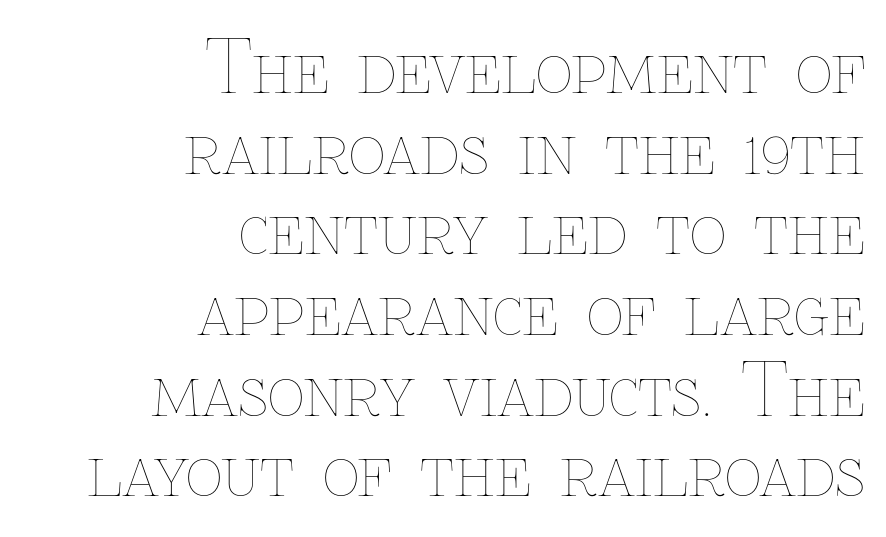
{"italic": "no", "bold": "no", "weight": "thin", "width": "normal", "stroke_contrast": "low", "x_height": "medium", "monospaced": "no", "underline": "no", "align": "right", "line_spacing": "tight", "line_spacing_ratio": 1.12, "letter_spacing": "normal", "letter_spacing_em": 0.0, "glyph_px": 72}
